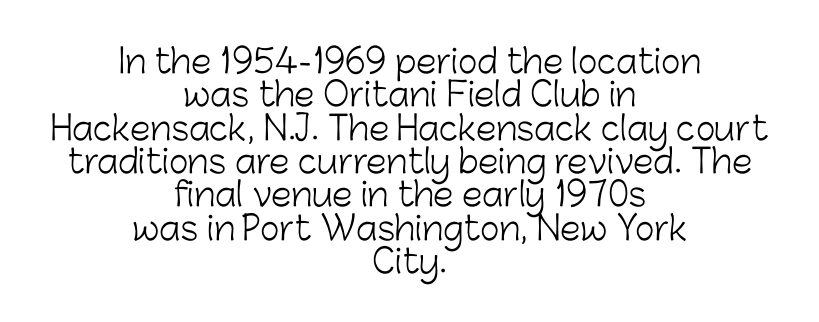
The image shows 33 px light sans-serif type, upright; set centered, tight line spacing (1.01x), normal letter spacing, not underlined; low stroke contrast and a medium x-height.
